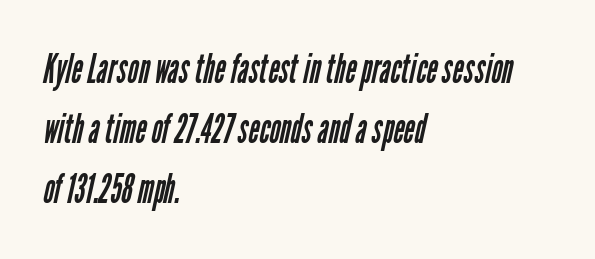
The space beneath each line is pristine and unruled. The rendering uses natural spacing where letterforms have individual widths. This rendering uses left alignment, leaving the right contour irregular. Compared with typical body copy, the letter spacing here is the same. Note: no serifs on the glyphs. If you measured baseline to baseline, you'd find a middling distance.
